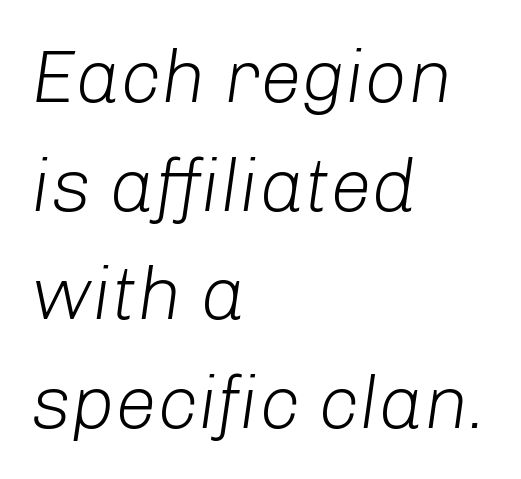
Honestly, there is no underline to notice here at all. Stems and bowls with no extra thickness — not bold. If you measured baseline to baseline, you'd find a middling distance. The typography opts for an oblique posture over an upright one. Note the varied advance widths — an 'i' is clearly narrower than an 'm'. There is no visible air inserted between adjacent glyphs.
